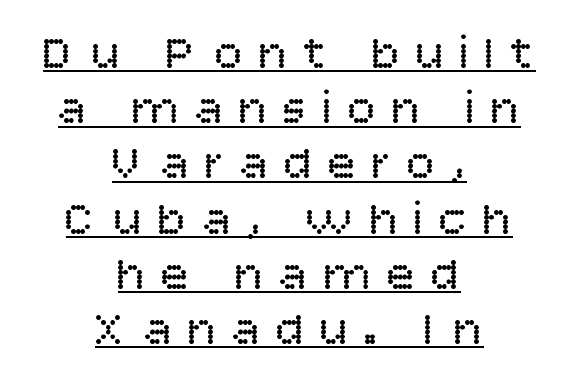
The image shows 48 px regular-weight sans-serif type, upright; set centered, tight line spacing (1.15x), unusually wide letter spacing (+0.32 em), underlined; low stroke contrast and a large x-height.
